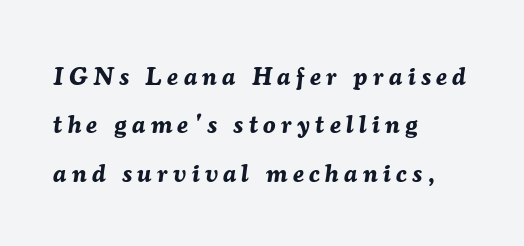
Q: Is the text bold? A: Yes.
Q: Is the text italic (slanted)? A: Yes, it leans right by about 7 degrees.
Q: Is the text underlined? A: No.
Q: How is the paragraph aligned? A: Left-aligned.
Q: Is the spacing between letters normal or unusually wide? A: Unusually wide.
Q: Is the spacing between lines tight, normal or loose? A: Loose.
